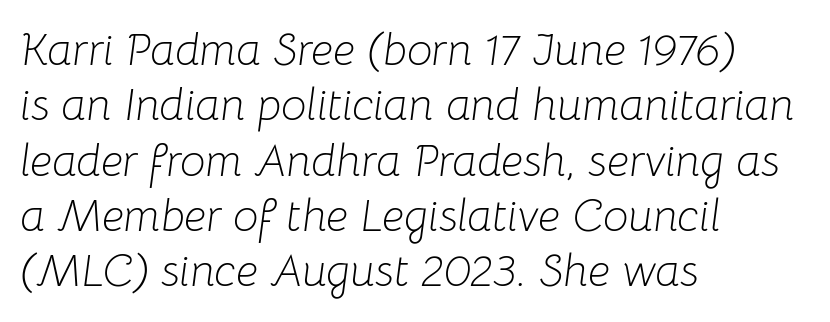
Q: Is the text bold? A: No.
Q: Is the text italic (slanted)? A: Yes, it leans right by about 8 degrees.
Q: Is the text underlined? A: No.
Q: How is the paragraph aligned? A: Left-aligned.
Q: Is the spacing between letters normal or unusually wide? A: Normal.
Q: Width (condensed, normal, or wide)? A: Normal.
Q: Stroke contrast? A: Low.
Q: x-height? A: Medium.
Q: Monospaced? A: No.
